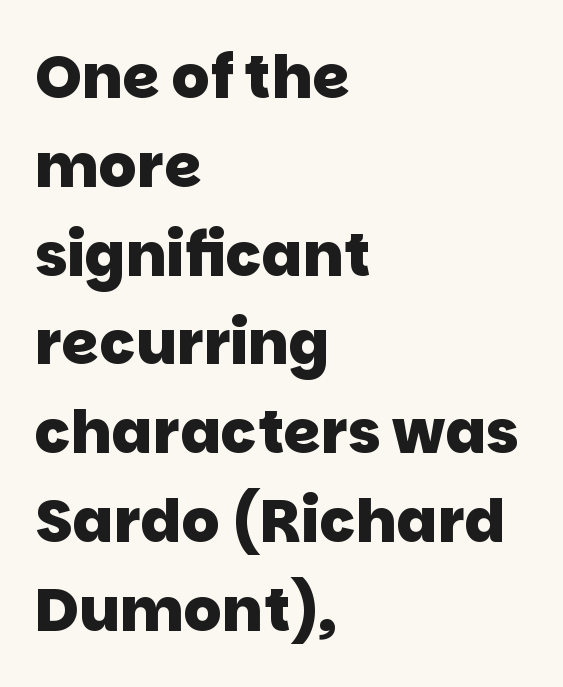
Q: Is the text bold? A: Yes.
Q: Is the typeface a serif or a sans-serif typeface? A: Sans-serif.
Q: Is the text underlined? A: No.
Q: How is the paragraph aligned? A: Left-aligned.
Q: Is the spacing between letters normal or unusually wide? A: Normal.
Q: Is the spacing between lines tight, normal or loose? A: Normal.
Q: Width (condensed, normal, or wide)? A: Normal.
Q: Stroke contrast? A: Low.
Q: x-height? A: Large.
Q: Monospaced? A: No.
